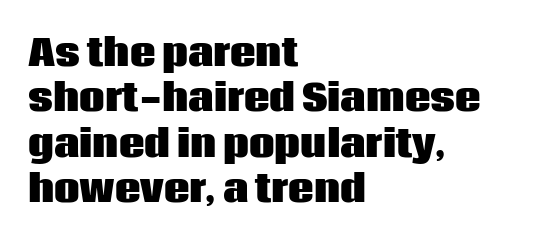
Q: Is the text bold? A: Yes.
Q: Is the text italic (slanted)? A: No, it is upright.
Q: Is the typeface a serif or a sans-serif typeface? A: Sans-serif.
Q: Is the text underlined? A: No.
Q: How is the paragraph aligned? A: Left-aligned.
Q: Is the spacing between letters normal or unusually wide? A: Normal.
Q: Is the spacing between lines tight, normal or loose? A: Normal.
Q: Width (condensed, normal, or wide)? A: Normal.
Q: Stroke contrast? A: Low.
Q: x-height? A: Large.
Q: Monospaced? A: No.
